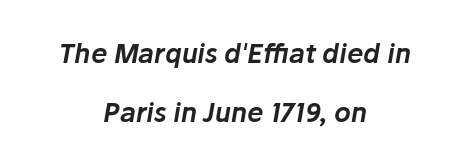
{"italic": "yes", "lean": "right", "slant_degrees": 10, "underline": "no", "align": "center", "line_spacing": "loose", "line_spacing_ratio": 2.27, "letter_spacing": "normal", "letter_spacing_em": 0.0, "glyph_px": 26}
